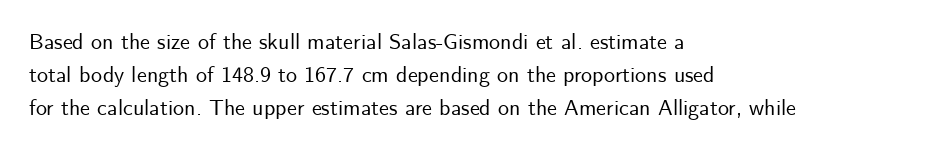
The image shows 22 px text type, upright; set left-aligned, normal line spacing (1.5x), normal letter spacing, not underlined.
